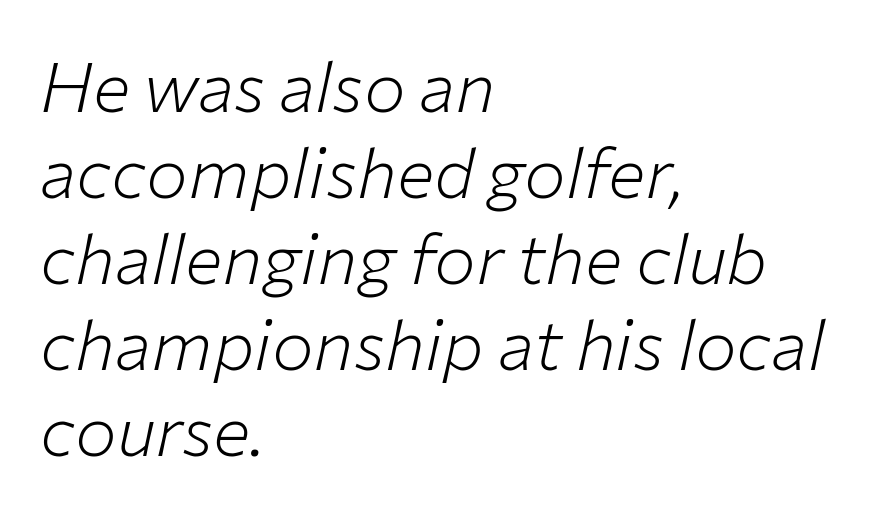
The image shows 70 px light type, italic (leaning right); set left-aligned, line spacing 1.23x, normal letter spacing, not underlined; low stroke contrast and a medium x-height.
